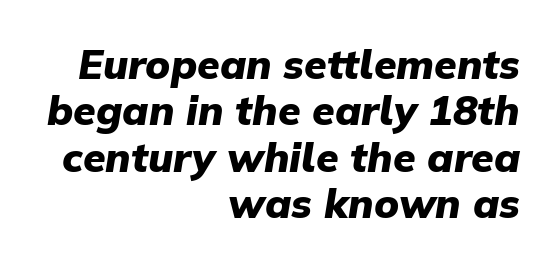
The typography opts for an oblique posture over an upright one. The rendering uses natural spacing where letterforms have individual widths. Caption: bold face, heavy strokes. Every row of glyphs terminates at an identical x-position on the right.
